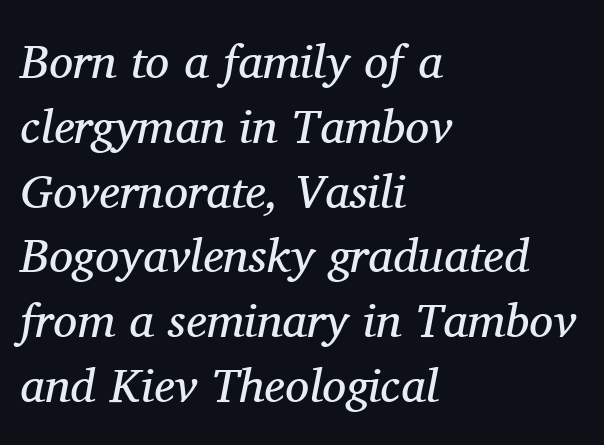
Q: Is the text bold? A: No.
Q: Is the text italic (slanted)? A: Yes, it leans right by about 11 degrees.
Q: Is the typeface a serif or a sans-serif typeface? A: Serif.
Q: Is the text underlined? A: No.
Q: How is the paragraph aligned? A: Left-aligned.
Q: Is the spacing between letters normal or unusually wide? A: Normal.
Q: Is the spacing between lines tight, normal or loose? A: Normal.
Q: Width (condensed, normal, or wide)? A: Normal.
Q: Stroke contrast? A: Medium.
Q: x-height? A: Medium.
Q: Monospaced? A: No.
